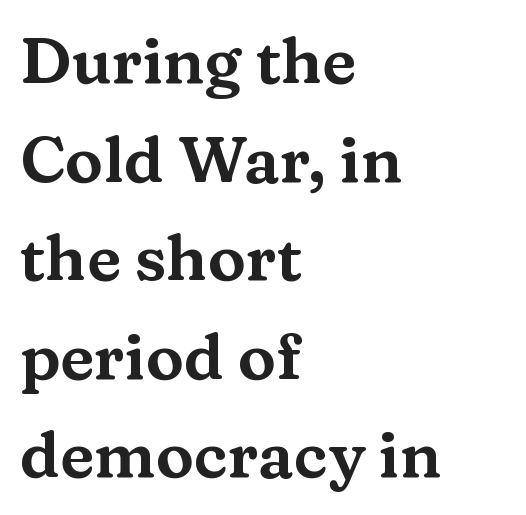
Q: Is the text italic (slanted)? A: No, it is upright.
Q: Is the typeface a serif or a sans-serif typeface? A: Serif.
Q: Is the text underlined? A: No.
Q: How is the paragraph aligned? A: Left-aligned.
Q: Is the spacing between letters normal or unusually wide? A: Normal.
Q: Is the spacing between lines tight, normal or loose? A: Normal.
Q: Width (condensed, normal, or wide)? A: Wide.
Q: Stroke contrast? A: Medium.
Q: x-height? A: Medium.
Q: Monospaced? A: No.
